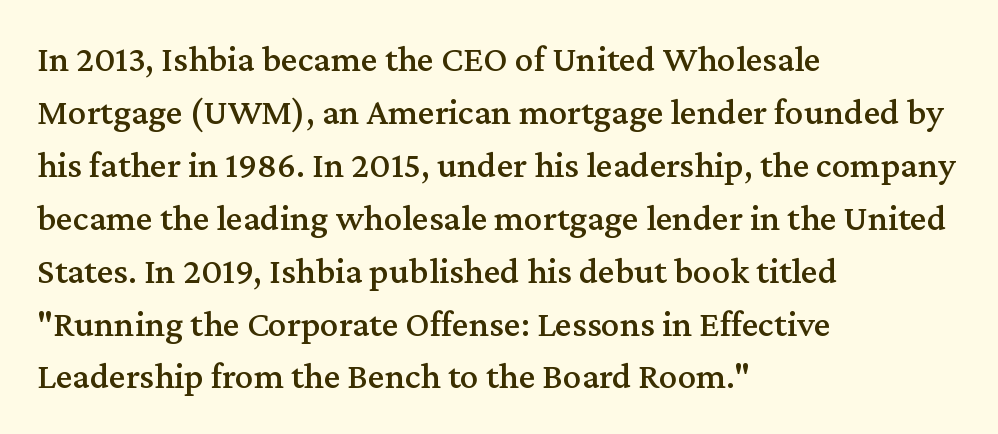
Q: Is the text italic (slanted)? A: No, it is upright.
Q: Is the typeface a serif or a sans-serif typeface? A: Serif.
Q: Is the text underlined? A: No.
Q: How is the paragraph aligned? A: Left-aligned.
Q: Is the spacing between letters normal or unusually wide? A: Normal.
Q: Is the spacing between lines tight, normal or loose? A: Normal.
Q: Width (condensed, normal, or wide)? A: Normal.
Q: Stroke contrast? A: Medium.
Q: x-height? A: Medium.
Q: Monospaced? A: No.
